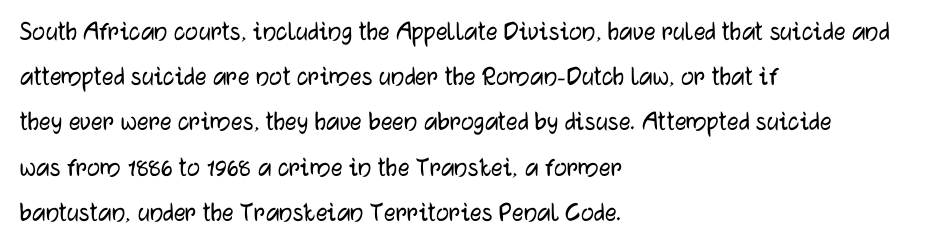
The specimen omits any rule beneath the text block's lines. Is the block centered? No — it sits flush against the left margin. Italic: no, the glyphs are upright roman. Spacing between characters is what you'd get straight out of the box.
